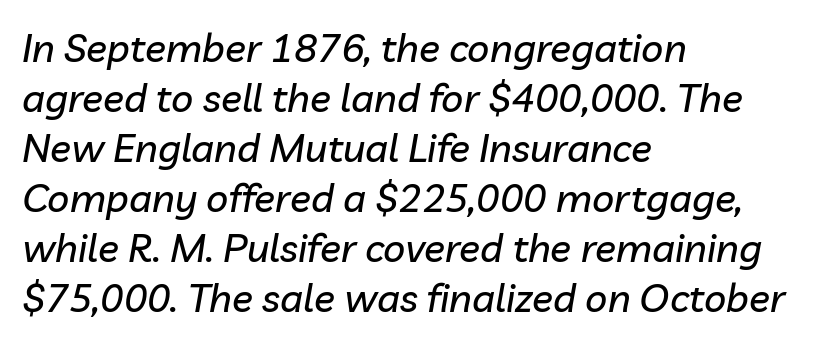
Q: Is the text italic (slanted)? A: Yes, it leans right by about 10 degrees.
Q: Is the text underlined? A: No.
Q: How is the paragraph aligned? A: Left-aligned.
Q: Is the spacing between letters normal or unusually wide? A: Normal.
Q: Is the spacing between lines tight, normal or loose? A: Normal.
Q: Width (condensed, normal, or wide)? A: Normal.
Q: Stroke contrast? A: Low.
Q: x-height? A: Medium.
Q: Monospaced? A: No.
